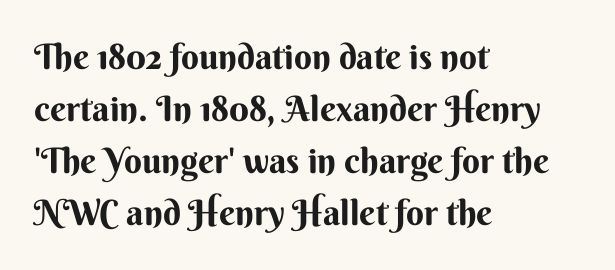
The passage shown has conventional tracking throughout. Lines of text with bare space underneath. Spacing verdict: proportional, widths tailored to each character. Each new line begins a customary step beneath the previous one. Visually the block forms a straight wall on the left and a jagged coastline on the right. You can tell from the bare stems that sans-serif type was used.
